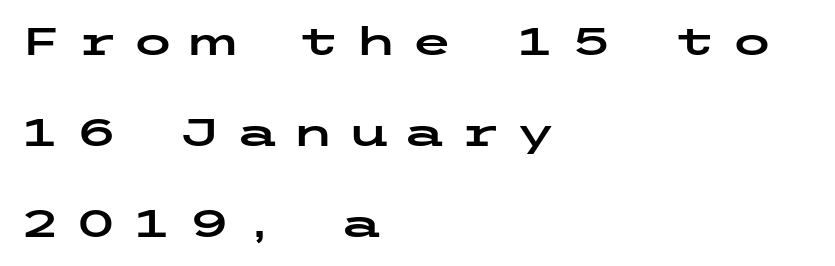
The image shows 38 px wide sans-serif type, upright; set left-aligned, loose line spacing (2.39x), unusually wide letter spacing (+0.37 em), not underlined; low stroke contrast and a medium x-height.
